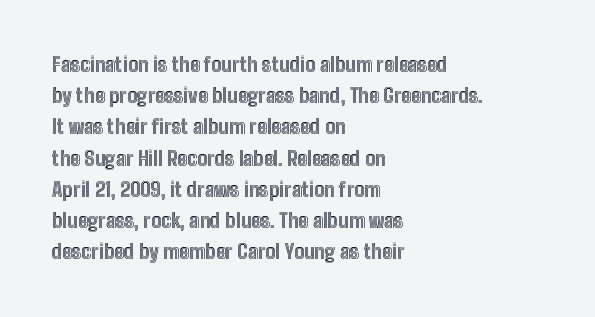
You could call the tracking neutral — neither tight nor loose. No italicization has been applied; the sample stays upright. Just letters on the line, the space beneath them empty. Compared with typical paragraphs, the rows here are spaced about the same.
